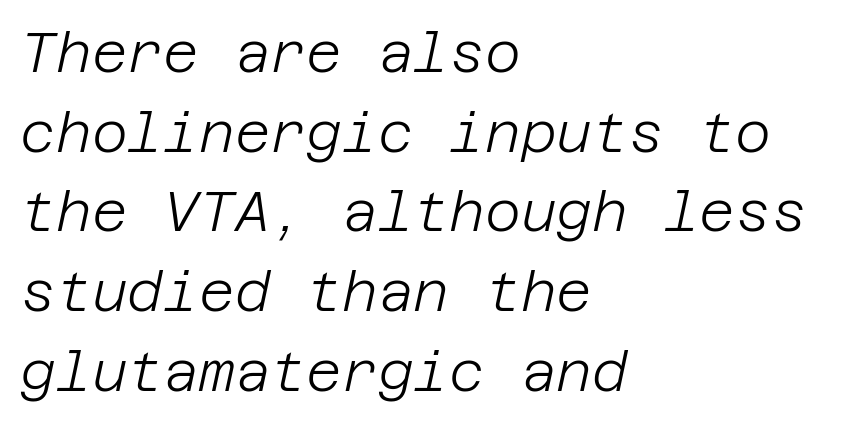
The image shows 55 px light type, italic (leaning right); set left-aligned, normal line spacing (1.45x), normal letter spacing, not underlined; low stroke contrast and a large x-height.
